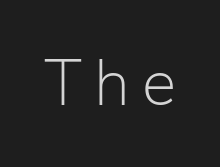
The image shows 65 px light sans-serif type, upright; set not underlined; low stroke contrast and a medium x-height.
